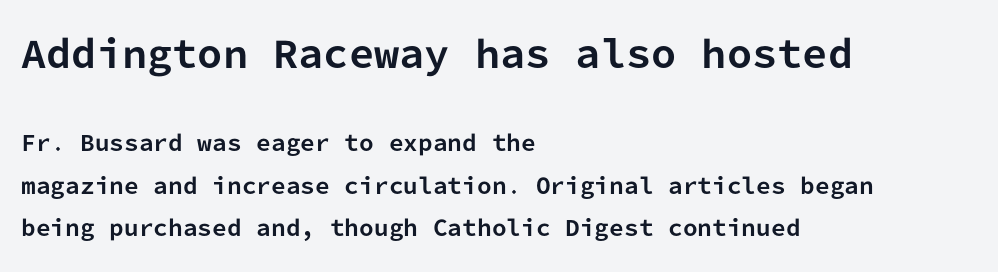
The image shows 36 px bold sans-serif type, upright, monospaced; set left-aligned, loose line spacing (2.03x), normal letter spacing, not underlined; the first (top) block is 1.71x larger; low stroke contrast and a medium x-height.
